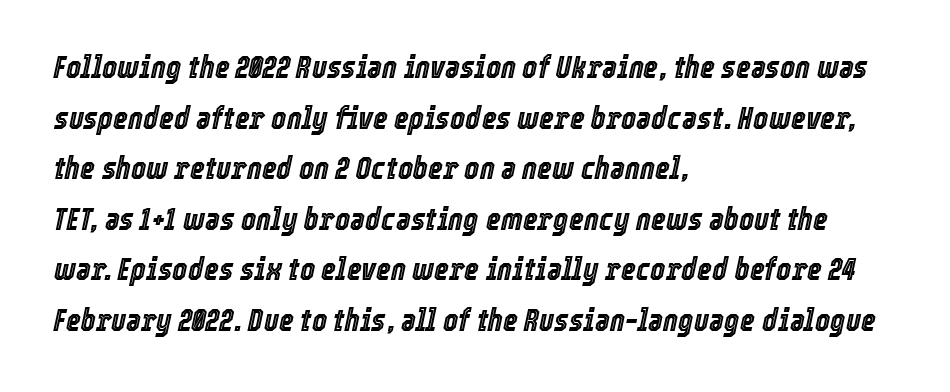
Q: Is the text italic (slanted)? A: Yes, it leans right by about 12 degrees.
Q: Is the text underlined? A: No.
Q: How is the paragraph aligned? A: Left-aligned.
Q: Is the spacing between letters normal or unusually wide? A: Normal.
Q: Is the spacing between lines tight, normal or loose? A: Normal.
Q: Width (condensed, normal, or wide)? A: Condensed.
Q: x-height? A: Medium.
Q: Monospaced? A: No.
